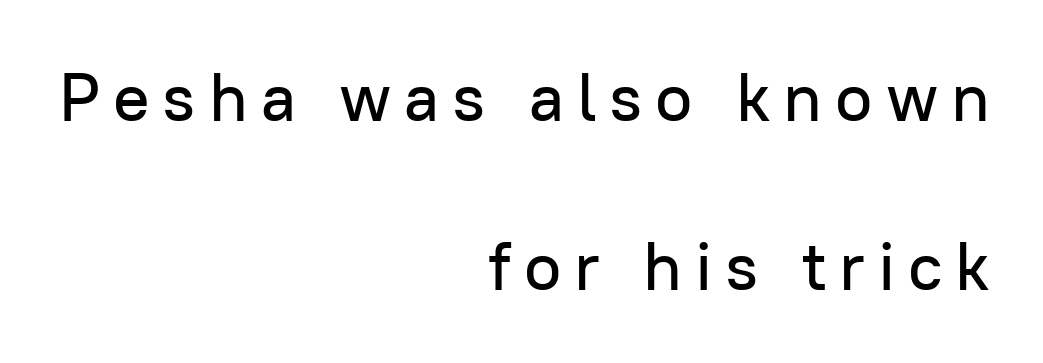
{"serif": "no", "italic": "no", "width": "normal", "stroke_contrast": "low", "x_height": "medium", "monospaced": "no", "underline": "no", "align": "right", "line_spacing": "loose", "line_spacing_ratio": 2.49, "glyph_px": 68}
